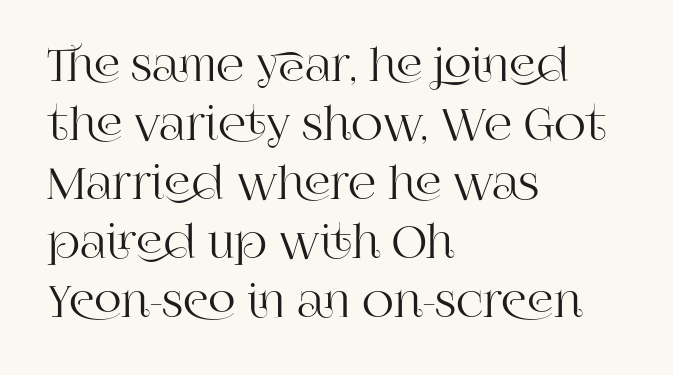
{"serif": "yes", "italic": "no", "width": "normal", "stroke_contrast": "high", "x_height": "large", "monospaced": "no", "underline": "no", "align": "left", "line_spacing": "normal", "line_spacing_ratio": 1.34, "letter_spacing": "normal", "letter_spacing_em": 0.0, "glyph_px": 44}
